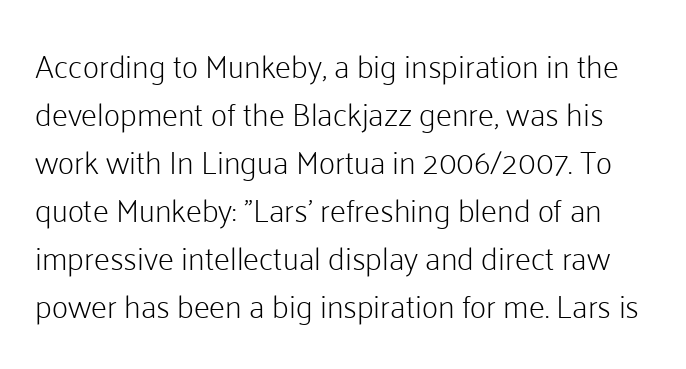
A light-to-regular cut is what we see here. It's the straight-up-and-down kind of type. Observe the absence of serifs on each vertical stroke in this sample. Spacing verdict: proportional, widths tailored to each character. Vertically, the passage feels balanced, rows spaced as you'd expect. The glyphs are unaccompanied by any horizontal stroke below them.
